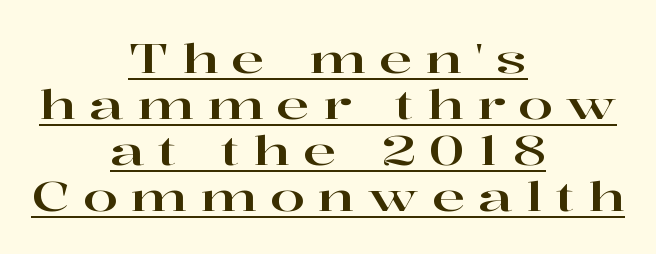
{"serif": "yes", "italic": "no", "width": "wide", "stroke_contrast": "high", "x_height": "medium", "monospaced": "no", "underline": "yes", "align": "center", "line_spacing": "tight", "line_spacing_ratio": 1.15, "letter_spacing": "wide", "letter_spacing_em": 0.33, "glyph_px": 40}
